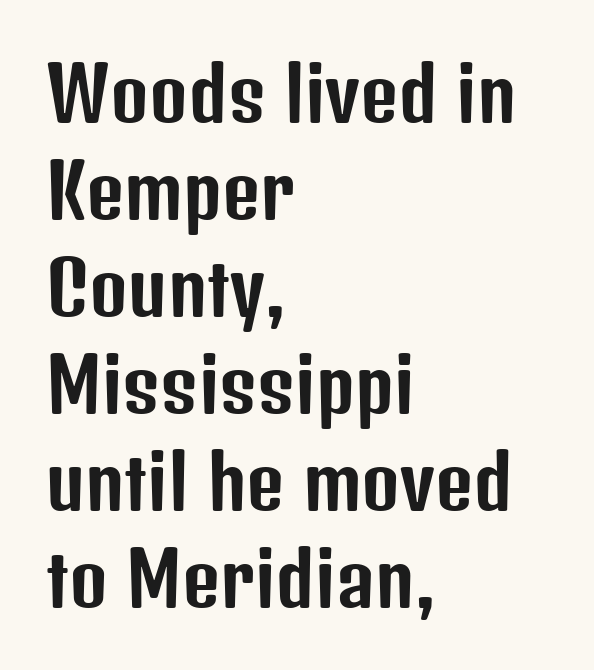
Type without underlining. Designer's note — italics off, roman on. Note: no serifs on the glyphs. Do the characters align in a grid? No, the font is proportional. The vertical gap from one line to the next is medium. Which margin do the lines hug? The left one — the right edge is uneven.
